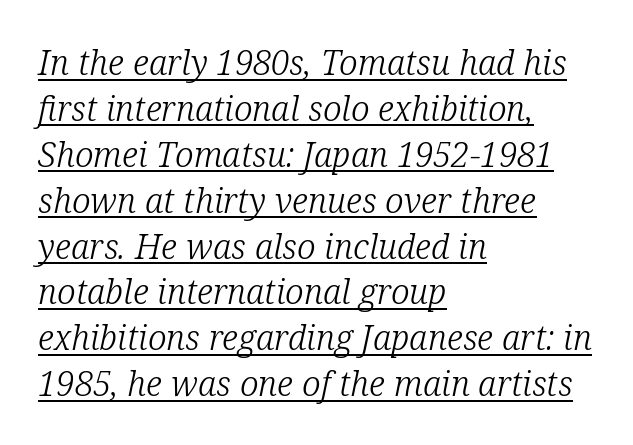
{"serif": "yes", "italic": "yes", "lean": "right", "slant_degrees": 12, "bold": "no", "weight": "light", "width": "normal", "stroke_contrast": "low", "x_height": "medium", "monospaced": "no", "underline": "yes", "align": "left", "line_spacing": "normal", "line_spacing_ratio": 1.35, "letter_spacing": "normal", "letter_spacing_em": 0.0, "glyph_px": 34}
